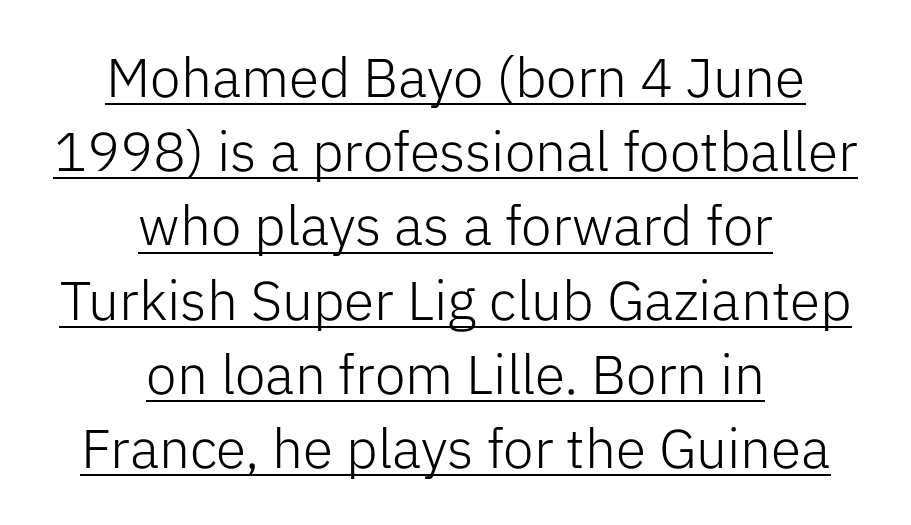
Q: Is the text bold? A: No.
Q: Is the text italic (slanted)? A: No, it is upright.
Q: Is the typeface a serif or a sans-serif typeface? A: Sans-serif.
Q: Is the text underlined? A: Yes.
Q: How is the paragraph aligned? A: Centered.
Q: Is the spacing between letters normal or unusually wide? A: Normal.
Q: Is the spacing between lines tight, normal or loose? A: Normal.
Q: Width (condensed, normal, or wide)? A: Normal.
Q: Stroke contrast? A: Low.
Q: x-height? A: Medium.
Q: Monospaced? A: No.
